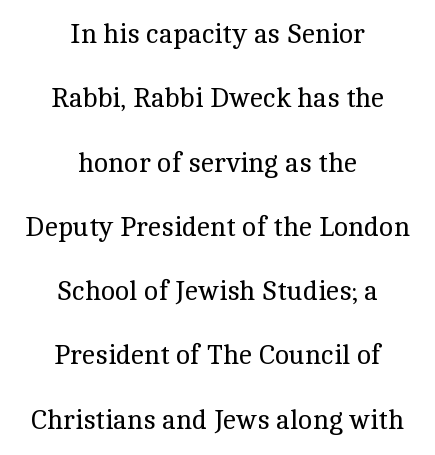
Plain, unruled lines of type. These lines stack symmetrically, like a column narrowing and widening about its center. These lines keep a tight, regular rhythm from letter to letter. Ink coverage per letter is moderate at most.
